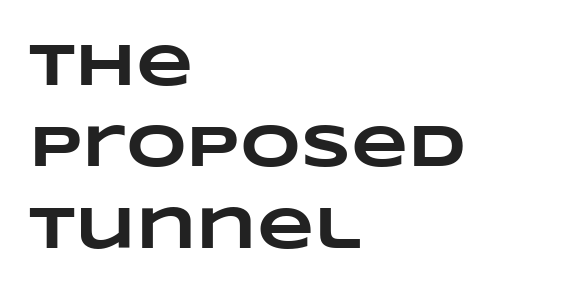
Q: Is the text bold? A: Yes.
Q: Is the text underlined? A: No.
Q: How is the paragraph aligned? A: Left-aligned.
Q: Is the spacing between letters normal or unusually wide? A: Normal.
Q: Is the spacing between lines tight, normal or loose? A: Normal.
Q: Width (condensed, normal, or wide)? A: Wide.
Q: Stroke contrast? A: Low.
Q: x-height? A: Large.
Q: Monospaced? A: No.
